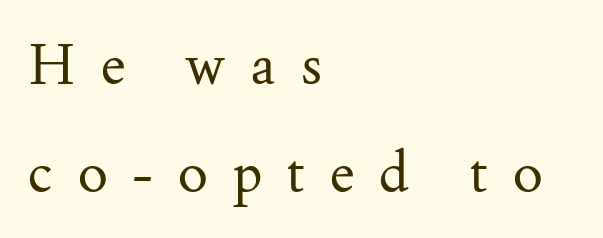
Q: Is the text bold? A: No.
Q: Is the text italic (slanted)? A: No, it is upright.
Q: Is the typeface a serif or a sans-serif typeface? A: Serif.
Q: Is the text underlined? A: No.
Q: How is the paragraph aligned? A: Left-aligned.
Q: Is the spacing between letters normal or unusually wide? A: Unusually wide.
Q: Is the spacing between lines tight, normal or loose? A: Loose.
Q: Width (condensed, normal, or wide)? A: Normal.
Q: Stroke contrast? A: Medium.
Q: x-height? A: Small.
Q: Monospaced? A: No.
